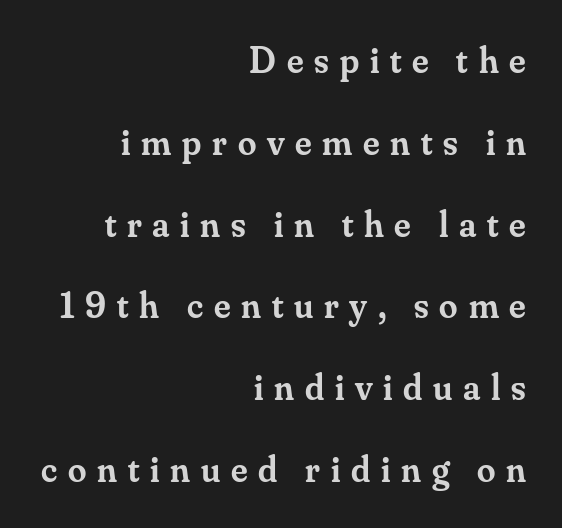
The ragged edge is on the left, which tells us the setting is flush right. Quick note: interline space is abundant. It's the straight-up-and-down kind of type. A bit beefed up — I'd call it semibold rather than bold.
